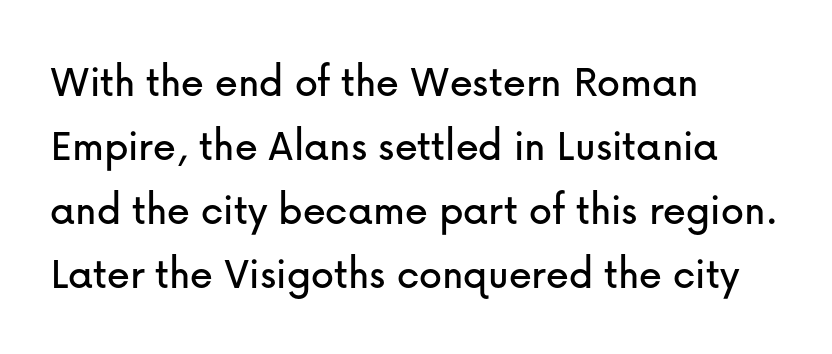
Nothing unusual about the tracking: characters are spaced as the font intends. Quick note: underline off. Reading down the column, the eye jumps a familiar distance to each next line. The typesetter chose a ragged-right arrangement here. Is this a fixed-width face? No — the glyphs have proportional, varying widths. Rendered with straight, roman letterforms.
